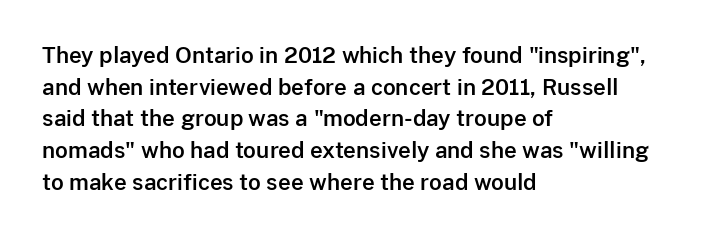
Q: Is the text italic (slanted)? A: No, it is upright.
Q: Is the text underlined? A: No.
Q: How is the paragraph aligned? A: Left-aligned.
Q: Is the spacing between letters normal or unusually wide? A: Normal.
Q: Is the spacing between lines tight, normal or loose? A: Normal.
